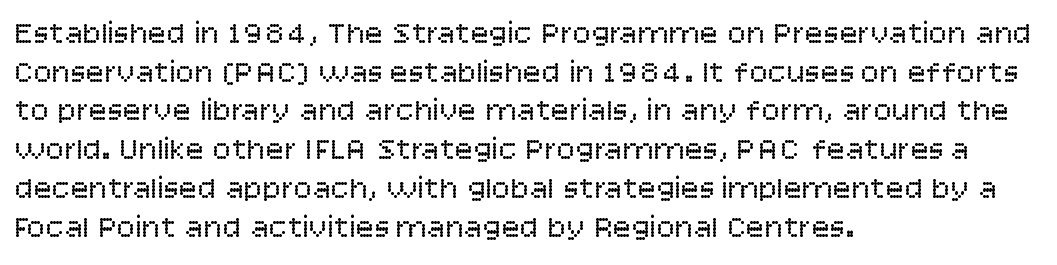
Line beginnings align vertically; line endings do not. There is no visible air inserted between adjacent glyphs. Notice how the stems are strictly vertical — no italics here. Nothing heavy about these letters — not bold at all.
